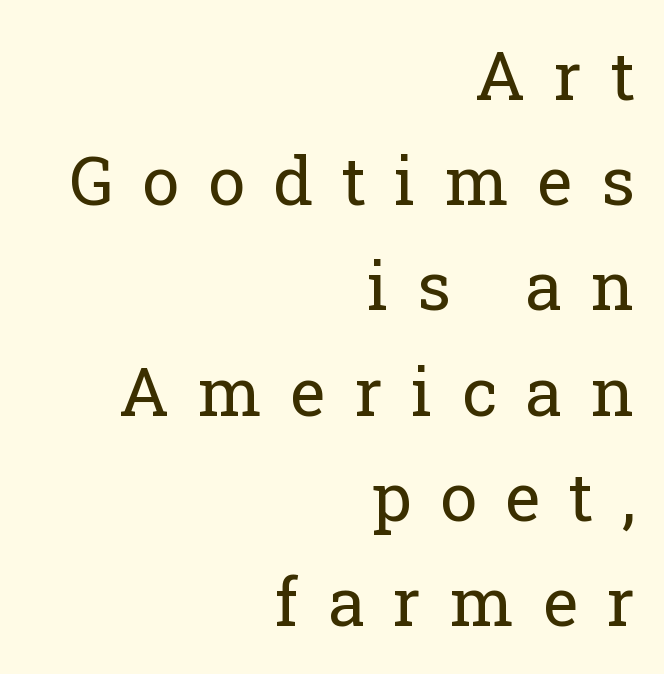
The image shows 67 px regular-weight serif type, upright; set right-aligned, normal line spacing (1.57x), unusually wide letter spacing (+0.43 em), not underlined; low stroke contrast and a medium x-height.
